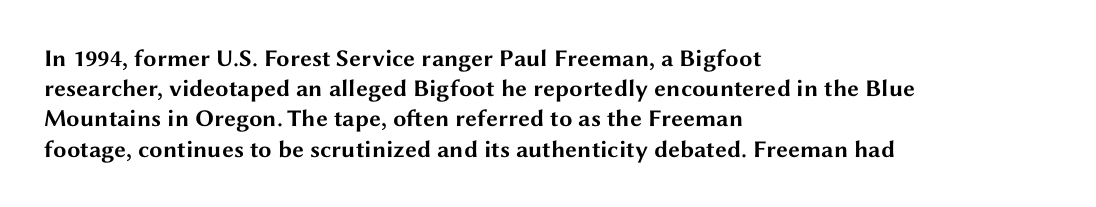
The image shows 24 px bold type, upright; set left-aligned, normal line spacing (1.26x), normal letter spacing, not underlined.
